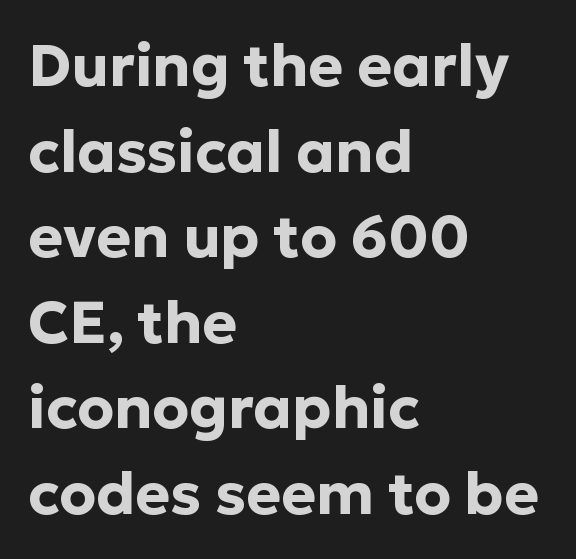
{"serif": "no", "italic": "no", "bold": "yes", "weight": "bold", "width": "normal", "stroke_contrast": "low", "x_height": "medium", "monospaced": "no", "underline": "no", "align": "left", "line_spacing": "normal", "line_spacing_ratio": 1.45, "letter_spacing": "normal", "letter_spacing_em": 0.0, "glyph_px": 59}
